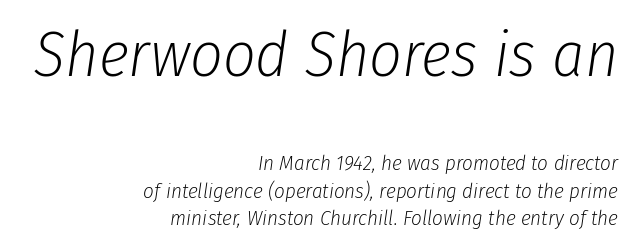
Line spacing here is normal. Is the type heavy? It reads as light-to-regular instead. Right-aligned paragraph, ragged on the left. The rendering applies a slant to the glyphs. Beneath every word, the page is bare. The rendering uses natural spacing where letterforms have individual widths.
